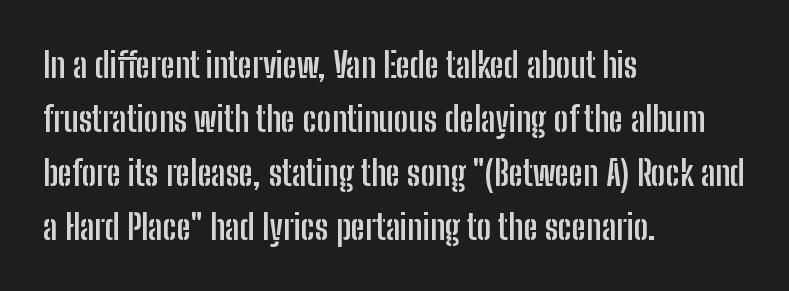
{"serif": "no", "italic": "no", "bold": "yes", "weight": "semibold", "width": "condensed", "stroke_contrast": "low", "x_height": "medium", "monospaced": "no", "underline": "no", "align": "left", "line_spacing": "normal", "line_spacing_ratio": 1.54, "letter_spacing": "normal", "letter_spacing_em": 0.0, "glyph_px": 35}
